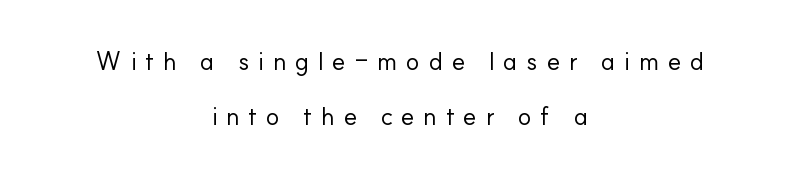
Layout note: lines centered. The gap between lines stays unmarked. Posture: vertical. The passage shown has open, widely tracked lettering throughout.
